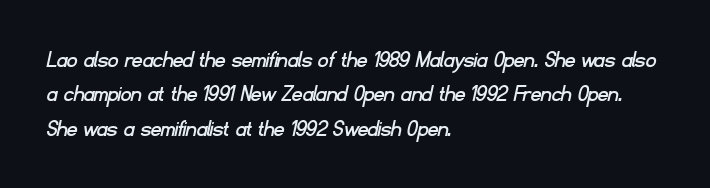
The image shows 25 px text type; set left-aligned, normal line spacing (1.38x), normal letter spacing, not underlined.
